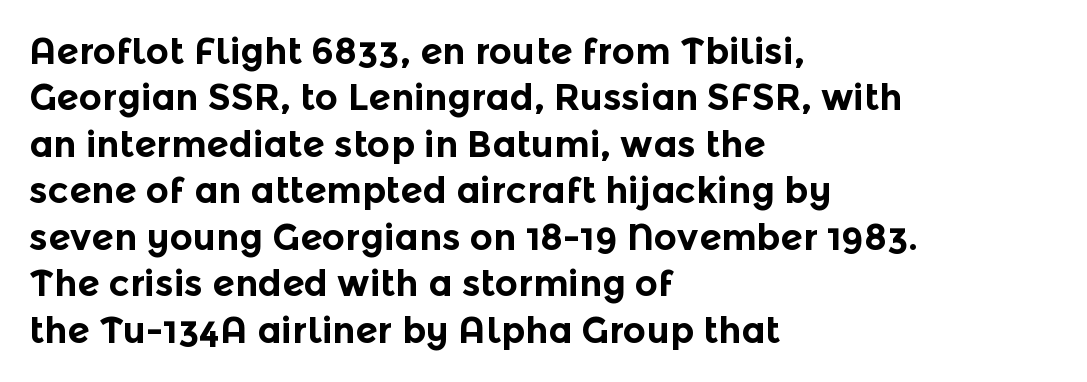
Look at the stroke-to-counter ratio: heavy, a bold. Nothing unusual about the tracking: characters are spaced as the font intends. A bare baseline throughout the passage. If you drew a ruler down the left edge, every line would touch it. Posture: vertical. Here the designer chose a conventional face with non-uniform glyph widths.
